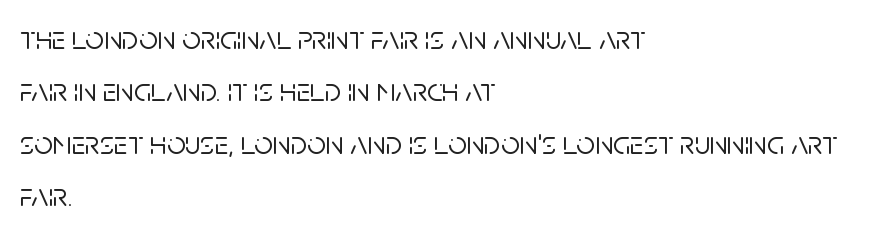
Spacing between characters is what you'd get straight out of the box. The paragraph shown leans on its left margin. Notice how the stems are strictly vertical — no italics here. You could not count columns in this text — the font is proportionally spaced.
